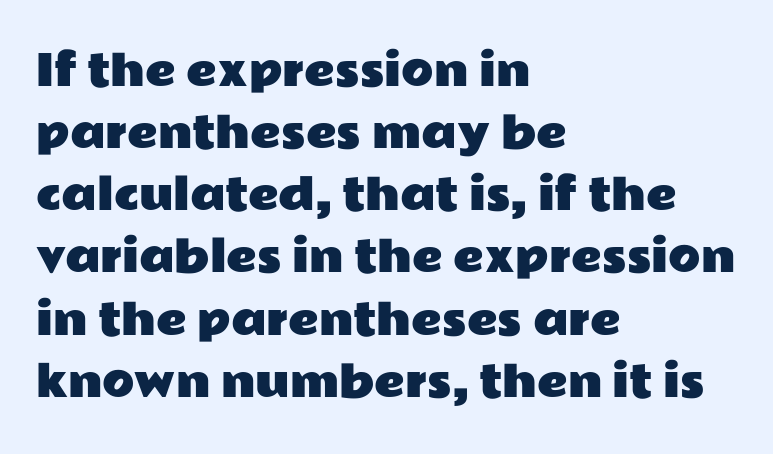
The image shows 42 px wide sans-serif type, upright; set left-aligned, normal line spacing (1.48x), normal letter spacing, not underlined; low stroke contrast and a medium x-height.
